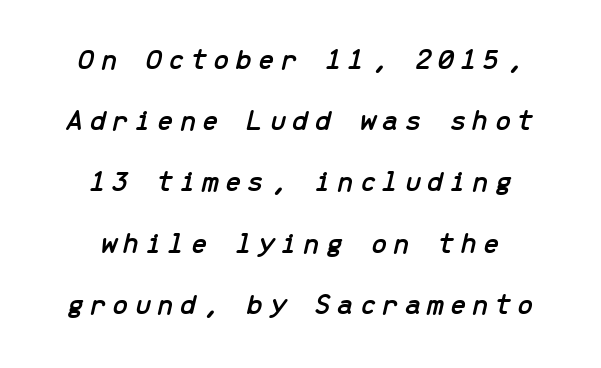
{"italic": "yes", "lean": "right", "slant_degrees": 13, "width": "normal", "stroke_contrast": "low", "x_height": "medium", "monospaced": "yes", "underline": "no", "align": "center", "line_spacing": "loose", "line_spacing_ratio": 2.04, "glyph_px": 30}
